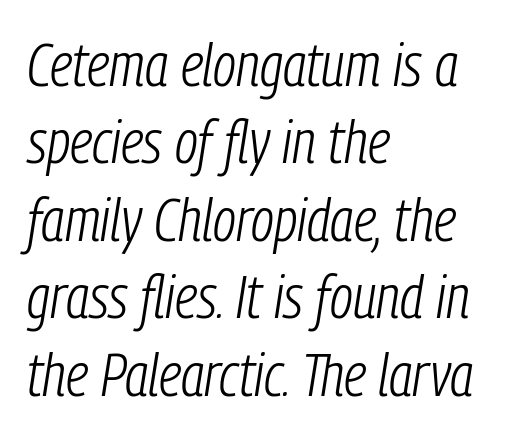
The image shows 60 px light, condensed type, italic (leaning right); set left-aligned, normal line spacing (1.29x), normal letter spacing, not underlined; low stroke contrast and a medium x-height.
